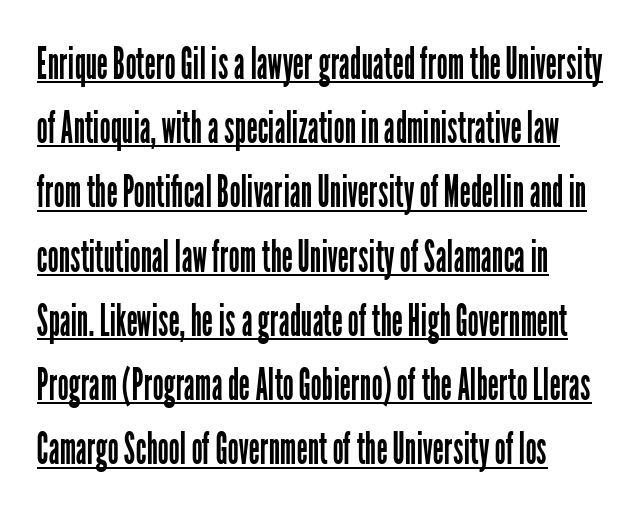
Q: Is the text bold? A: No.
Q: Is the text italic (slanted)? A: No, it is upright.
Q: Is the typeface a serif or a sans-serif typeface? A: Sans-serif.
Q: Is the text underlined? A: Yes.
Q: How is the paragraph aligned? A: Left-aligned.
Q: Is the spacing between letters normal or unusually wide? A: Normal.
Q: Is the spacing between lines tight, normal or loose? A: Normal.
Q: Width (condensed, normal, or wide)? A: Condensed.
Q: Stroke contrast? A: Low.
Q: x-height? A: Medium.
Q: Monospaced? A: No.
